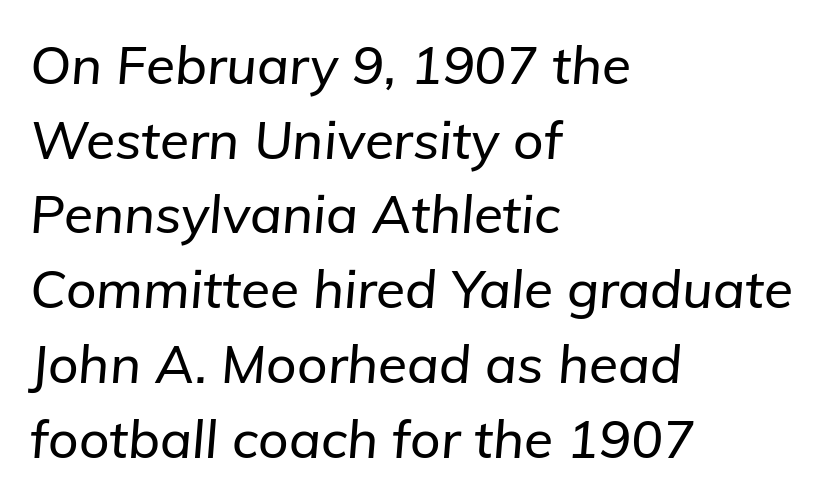
These lines stack with their left ends in a neat column. The lettering tilts uniformly, giving the passage an italic look. The horizontal fit of the characters is conventional and even. Spacing verdict: proportional, widths tailored to each character. The space beneath each line is pristine and unruled. Leading matches the norm, producing a regular column.
